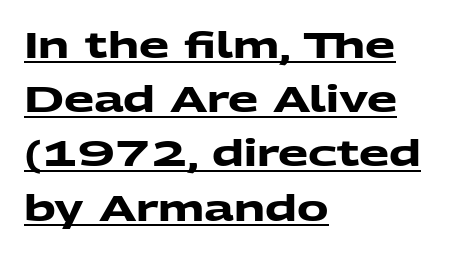
Strokes here are thick enough to call this a true bold. The paragraph has a hard left edge and a soft right edge. A baseline rule has been typeset under these characters. Rows of type keep a routine distance in the vertical direction. Are there feet on the stems? There aren't — it's a sans.
